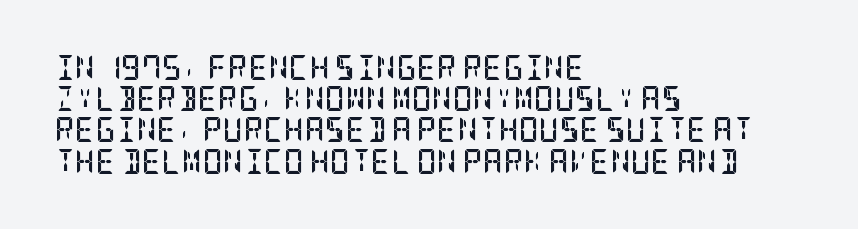
Q: Is the text bold? A: Yes.
Q: Is the text italic (slanted)? A: No, it is upright.
Q: Is the text underlined? A: No.
Q: How is the paragraph aligned? A: Left-aligned.
Q: Is the spacing between letters normal or unusually wide? A: Normal.
Q: Is the spacing between lines tight, normal or loose? A: Normal.
